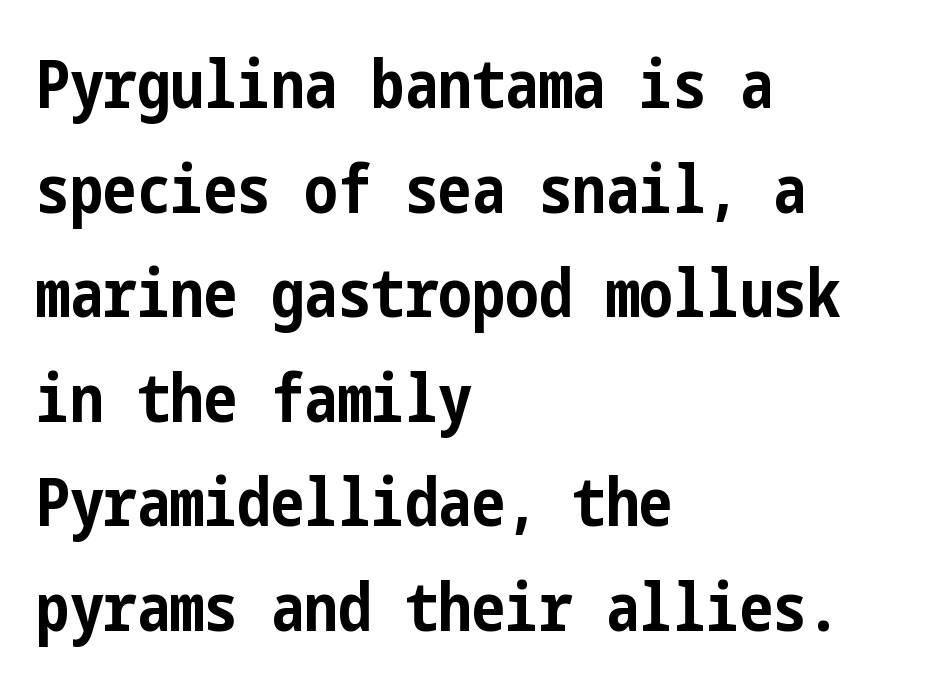
The image shows 67 px bold, condensed sans-serif type, upright; set left-aligned, normal line spacing (1.56x), normal letter spacing, not underlined; low stroke contrast and a medium x-height.
